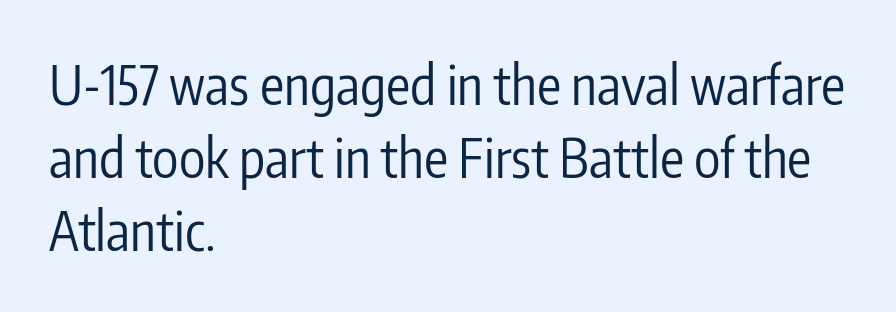
Letters rest on an invisible, unmarked baseline. Looks like regular typesetting: each glyph gets only the width it needs. If you drew a line through each stem, it would be perfectly vertical. The rag falls on the right side of this text block. Heft: none added — not bold.
